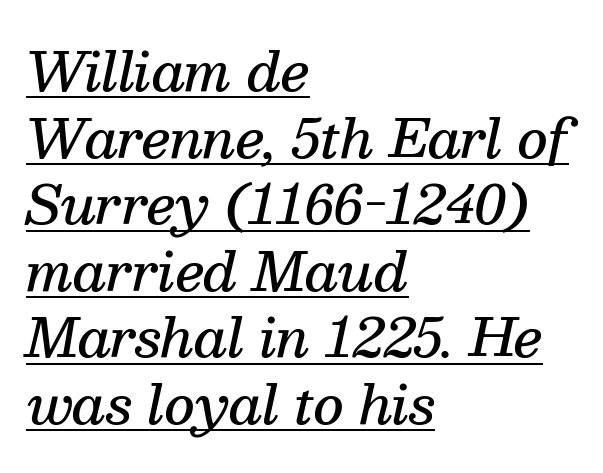
Look at the tracking — it's just the regular setting, nothing added. Typesetter's note: demi weight, one step under bold. The text block is weighted toward the left margin, trailing off unevenly rightward. This sample has the flowing, uneven cadence of proportional lettering.
